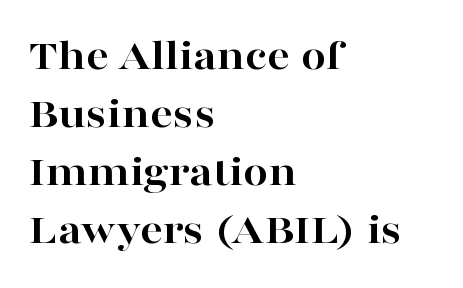
Q: Is the text bold? A: Yes.
Q: Is the text italic (slanted)? A: No, it is upright.
Q: Is the typeface a serif or a sans-serif typeface? A: Serif.
Q: Is the text underlined? A: No.
Q: How is the paragraph aligned? A: Left-aligned.
Q: Is the spacing between letters normal or unusually wide? A: Normal.
Q: Is the spacing between lines tight, normal or loose? A: Normal.
Q: Width (condensed, normal, or wide)? A: Wide.
Q: Stroke contrast? A: High.
Q: x-height? A: Medium.
Q: Monospaced? A: No.
